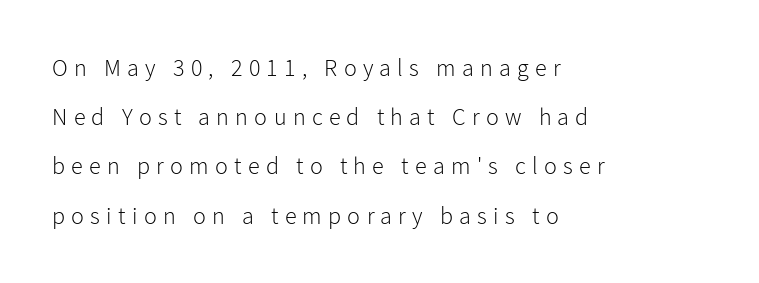
The passage is arranged the way most books set body copy — flush left. The face used here is rendered with a markedly widened letterfit. Each stroke keeps to a modest, everyday thickness or less. Letters rest on an invisible, unmarked baseline. Loosely led — the rows are spread out. The lettering holds an erect, upright posture throughout.
